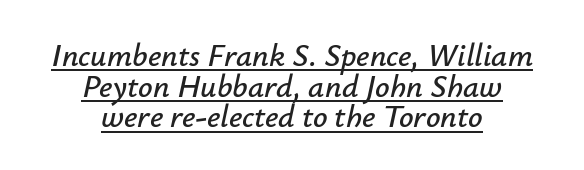
Here the designer chose a conventional face with non-uniform glyph widths. Yep, that's italic — everything's leaning. The text block is weighted toward neither margin, spreading evenly from the middle. Notice how descenders almost collide with the ascenders below — that's tight leading.
